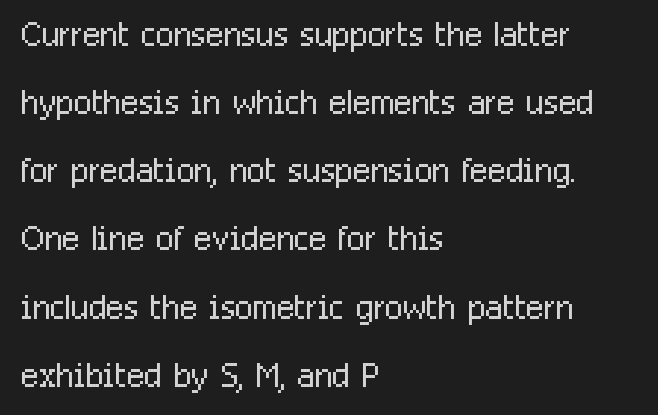
Q: Is the text bold? A: No.
Q: Is the text italic (slanted)? A: No, it is upright.
Q: Is the typeface a serif or a sans-serif typeface? A: Sans-serif.
Q: Is the text underlined? A: No.
Q: How is the paragraph aligned? A: Left-aligned.
Q: Is the spacing between letters normal or unusually wide? A: Normal.
Q: Is the spacing between lines tight, normal or loose? A: Normal.
Q: Width (condensed, normal, or wide)? A: Condensed.
Q: Stroke contrast? A: Low.
Q: x-height? A: Medium.
Q: Monospaced? A: No.
